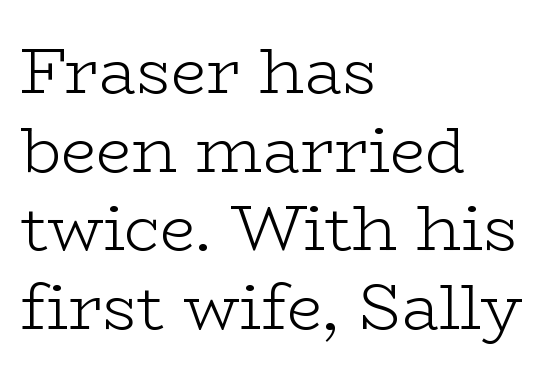
The image shows 64 px light, wide serif type, upright; set left-aligned, line spacing 1.23x, normal letter spacing, not underlined; low stroke contrast and a medium x-height.
